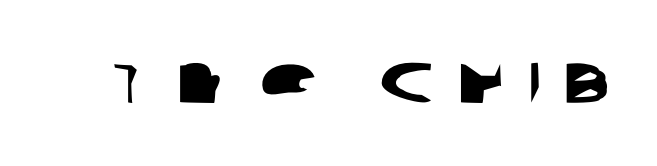
{"serif": "no", "width": "wide", "stroke_contrast": "low", "x_height": "large", "monospaced": "no", "underline": "no", "letter_spacing": "wide", "letter_spacing_em": 0.31, "glyph_px": 71}
